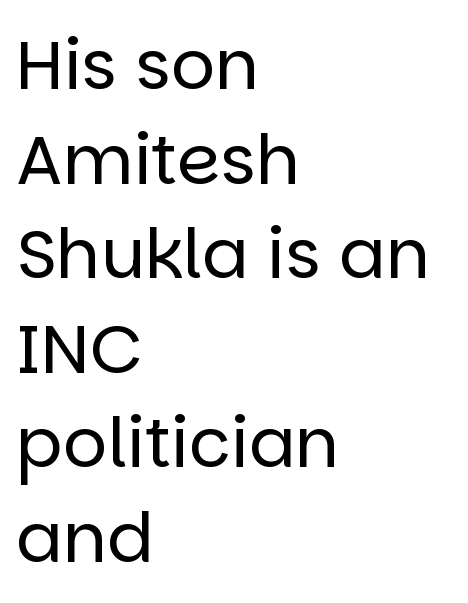
Q: Is the text bold? A: No.
Q: Is the text italic (slanted)? A: No, it is upright.
Q: Is the typeface a serif or a sans-serif typeface? A: Sans-serif.
Q: Is the text underlined? A: No.
Q: How is the paragraph aligned? A: Left-aligned.
Q: Is the spacing between letters normal or unusually wide? A: Normal.
Q: Is the spacing between lines tight, normal or loose? A: Normal.
Q: Width (condensed, normal, or wide)? A: Normal.
Q: Stroke contrast? A: Low.
Q: x-height? A: Large.
Q: Monospaced? A: No.
